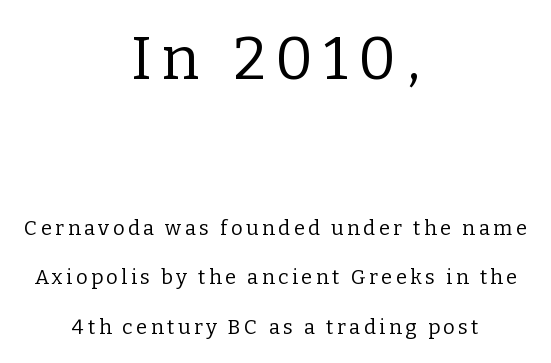
Q: Is the text bold? A: No.
Q: Is the text italic (slanted)? A: No, it is upright.
Q: Is the typeface a serif or a sans-serif typeface? A: Serif.
Q: Is the text underlined? A: No.
Q: How is the paragraph aligned? A: Centered.
Q: Is the spacing between lines tight, normal or loose? A: Loose.
Q: Which block of text is set in a larger size, the first (top) or the second (bottom)? A: The first (top) one.
Q: Width (condensed, normal, or wide)? A: Normal.
Q: Stroke contrast? A: Low.
Q: x-height? A: Medium.
Q: Monospaced? A: No.
